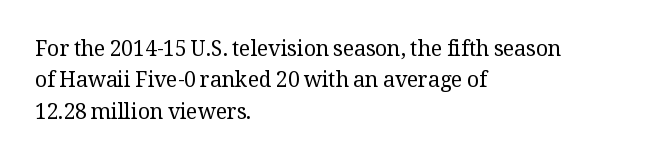
{"italic": "no", "bold": "no", "underline": "no", "align": "left", "line_spacing": "normal", "line_spacing_ratio": 1.5, "letter_spacing": "normal", "letter_spacing_em": 0.0, "glyph_px": 21}
